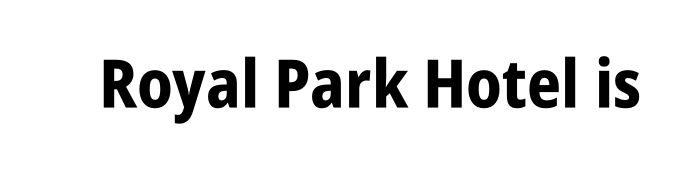
Q: Is the text bold? A: Yes.
Q: Is the text italic (slanted)? A: No, it is upright.
Q: Is the typeface a serif or a sans-serif typeface? A: Sans-serif.
Q: Is the text underlined? A: No.
Q: Is the spacing between letters normal or unusually wide? A: Normal.
Q: Width (condensed, normal, or wide)? A: Condensed.
Q: Stroke contrast? A: Low.
Q: x-height? A: Large.
Q: Monospaced? A: No.
